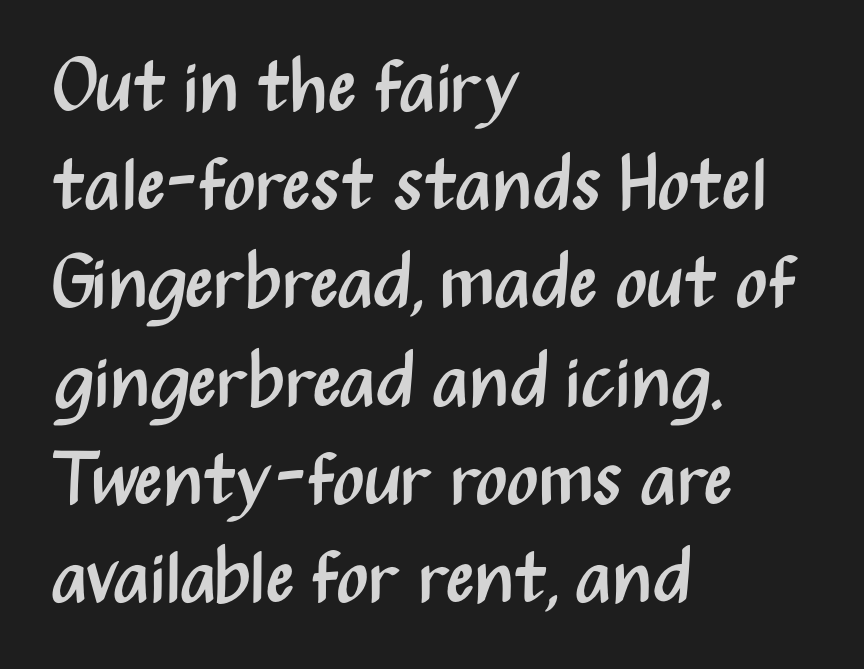
Q: Is the text bold? A: No.
Q: Is the text italic (slanted)? A: No, it is upright.
Q: Is the typeface a serif or a sans-serif typeface? A: Sans-serif.
Q: Is the text underlined? A: No.
Q: How is the paragraph aligned? A: Left-aligned.
Q: Is the spacing between letters normal or unusually wide? A: Normal.
Q: Is the spacing between lines tight, normal or loose? A: Normal.
Q: Width (condensed, normal, or wide)? A: Condensed.
Q: Stroke contrast? A: Medium.
Q: x-height? A: Medium.
Q: Monospaced? A: No.
